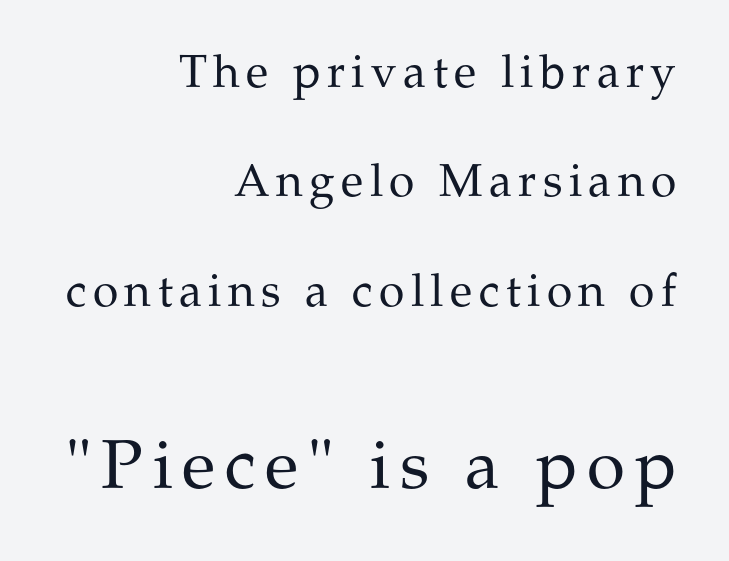
Q: Is the text bold? A: No.
Q: Is the text italic (slanted)? A: No, it is upright.
Q: Is the typeface a serif or a sans-serif typeface? A: Serif.
Q: Is the text underlined? A: No.
Q: How is the paragraph aligned? A: Right-aligned.
Q: Is the spacing between lines tight, normal or loose? A: Loose.
Q: Which block of text is set in a larger size, the first (top) or the second (bottom)? A: The second (bottom) one.
Q: Width (condensed, normal, or wide)? A: Normal.
Q: Stroke contrast? A: Medium.
Q: x-height? A: Medium.
Q: Monospaced? A: No.
